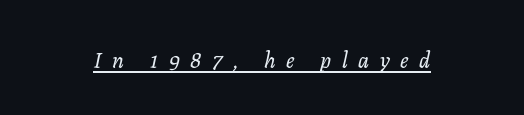
{"italic": "yes", "lean": "right", "slant_degrees": 11, "underline": "yes", "letter_spacing": "wide", "letter_spacing_em": 0.49, "glyph_px": 22}
